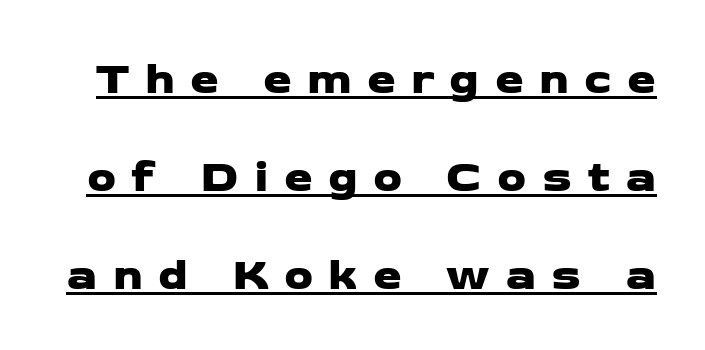
The image shows 46 px wide sans-serif type; set loose line spacing (2.13x), unusually wide letter spacing (+0.33 em), underlined; low stroke contrast and a medium x-height.
